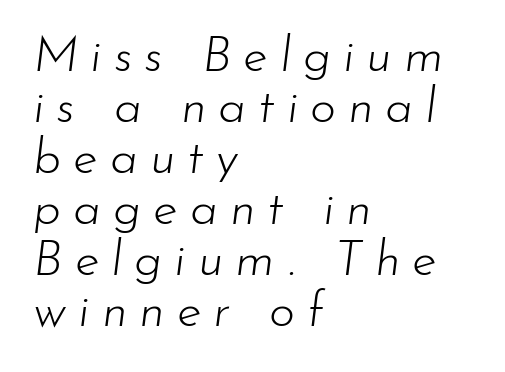
{"italic": "yes", "lean": "right", "slant_degrees": 7, "bold": "no", "weight": "light", "width": "normal", "stroke_contrast": "low", "x_height": "small", "monospaced": "no", "underline": "no", "align": "left", "line_spacing": "tight", "line_spacing_ratio": 1.02, "letter_spacing": "wide", "letter_spacing_em": 0.24, "glyph_px": 50}
